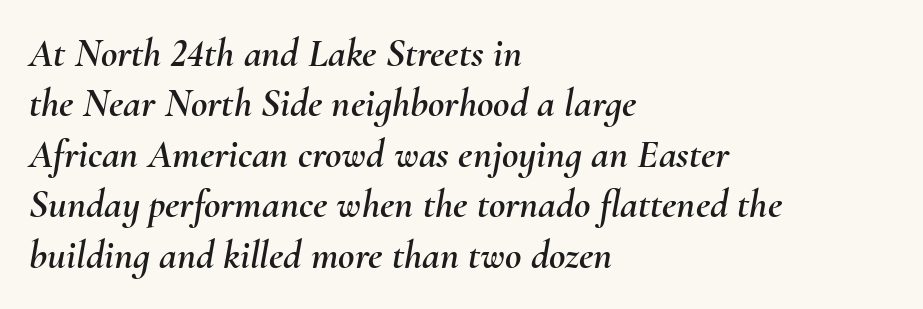
Alignment: flush left. Posture: slanted. Spacing verdict: proportional, widths tailored to each character. Whoever set this chose a conventional vertical rhythm. Tracking value appears to be zero — textbook default spacing.
